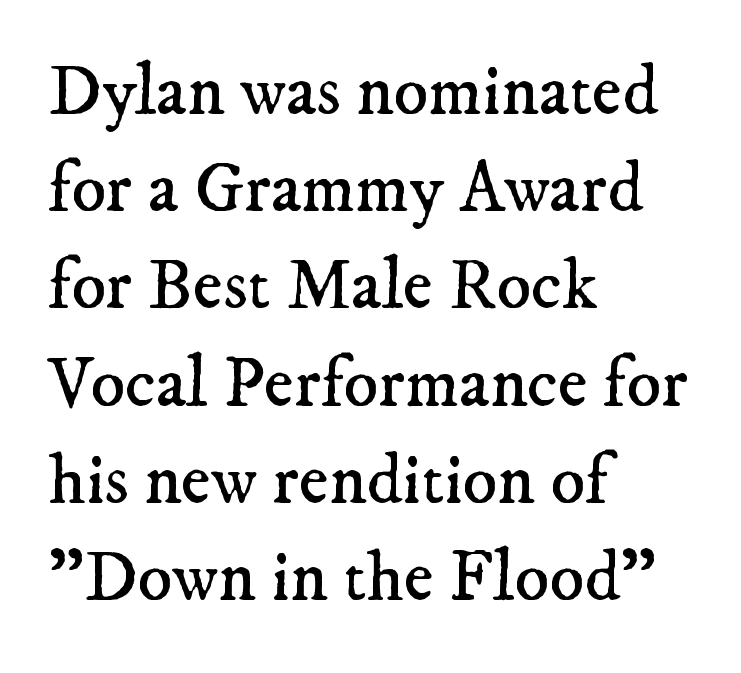
{"serif": "yes", "bold": "no", "weight": "regular", "width": "normal", "stroke_contrast": "low", "x_height": "small", "monospaced": "no", "underline": "no", "align": "left", "line_spacing": "normal", "line_spacing_ratio": 1.35, "letter_spacing": "normal", "letter_spacing_em": 0.0, "glyph_px": 72}
